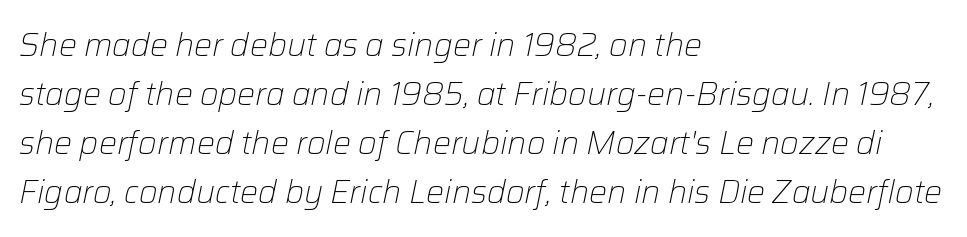
{"italic": "yes", "lean": "right", "slant_degrees": 12, "bold": "no", "weight": "light", "width": "normal", "stroke_contrast": "low", "x_height": "medium", "monospaced": "no", "underline": "no", "align": "left", "line_spacing": "normal", "line_spacing_ratio": 1.53, "letter_spacing": "normal", "letter_spacing_em": 0.0, "glyph_px": 32}
